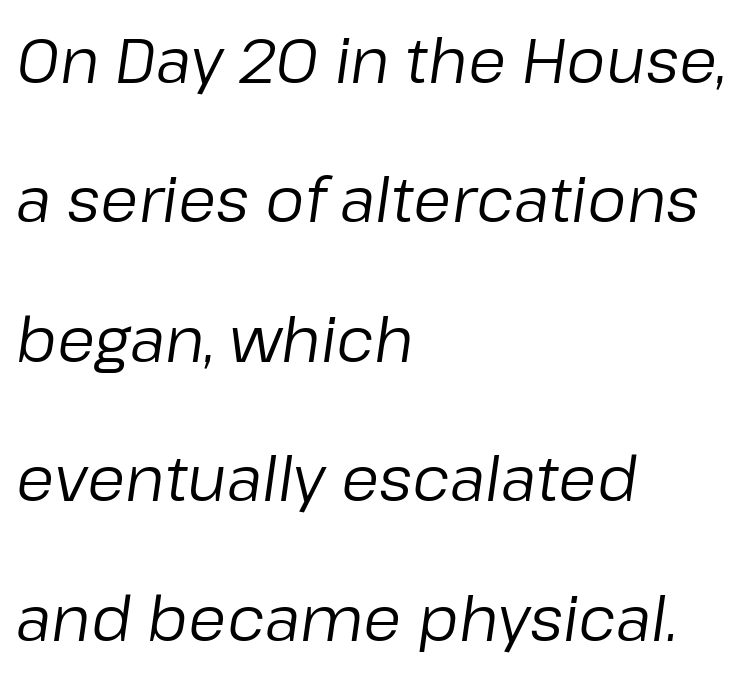
Q: Is the text bold? A: No.
Q: Is the text italic (slanted)? A: Yes, it leans right by about 8 degrees.
Q: Is the text underlined? A: No.
Q: How is the paragraph aligned? A: Left-aligned.
Q: Is the spacing between letters normal or unusually wide? A: Normal.
Q: Is the spacing between lines tight, normal or loose? A: Loose.
Q: Width (condensed, normal, or wide)? A: Normal.
Q: Stroke contrast? A: Low.
Q: x-height? A: Medium.
Q: Monospaced? A: No.
